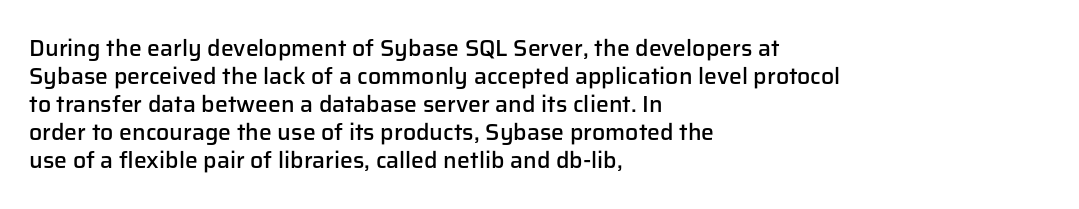
{"italic": "no", "bold": "semi", "underline": "no", "align": "left", "line_spacing_ratio": 1.22, "letter_spacing": "normal", "letter_spacing_em": 0.0, "glyph_px": 23}
